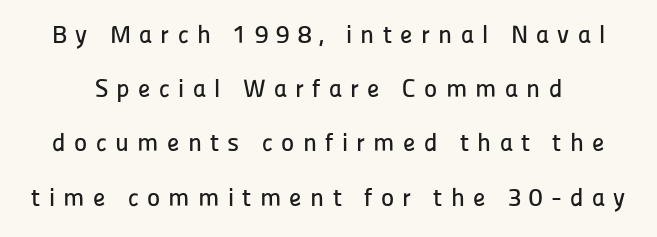
The image shows 25 px text type, upright; set loose line spacing (2.17x), unusually wide letter spacing (+0.33 em), not underlined.
